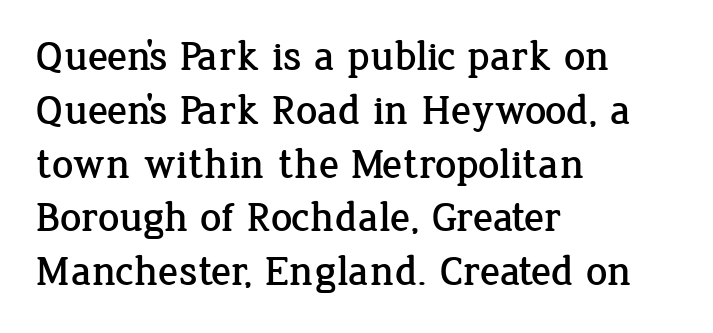
{"serif": "yes", "italic": "no", "width": "normal", "stroke_contrast": "low", "x_height": "medium", "monospaced": "no", "underline": "no", "align": "left", "line_spacing": "normal", "line_spacing_ratio": 1.28, "letter_spacing": "normal", "letter_spacing_em": 0.0, "glyph_px": 42}
